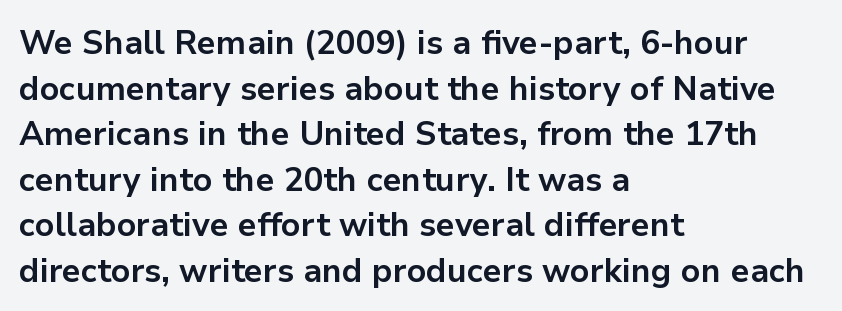
The words here are not underlined. A typesetter would call this leading conventional body-copy spacing. The letters stand straight up with perfectly vertical stems. Grotesque or geometric, the face here clearly has no serifs. Summary of weight: heavy, a full bold. Between one letter and the next there's only the usual sliver of space.
